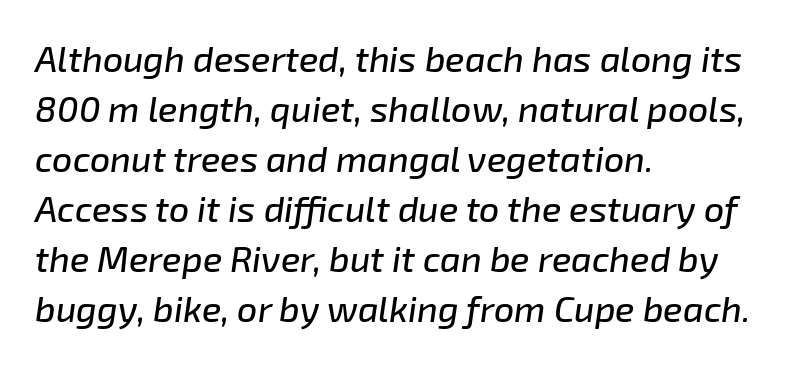
{"italic": "yes", "lean": "right", "slant_degrees": 8, "width": "normal", "stroke_contrast": "low", "x_height": "medium", "monospaced": "no", "underline": "no", "align": "left", "line_spacing": "normal", "line_spacing_ratio": 1.39, "letter_spacing": "normal", "letter_spacing_em": 0.0, "glyph_px": 36}
